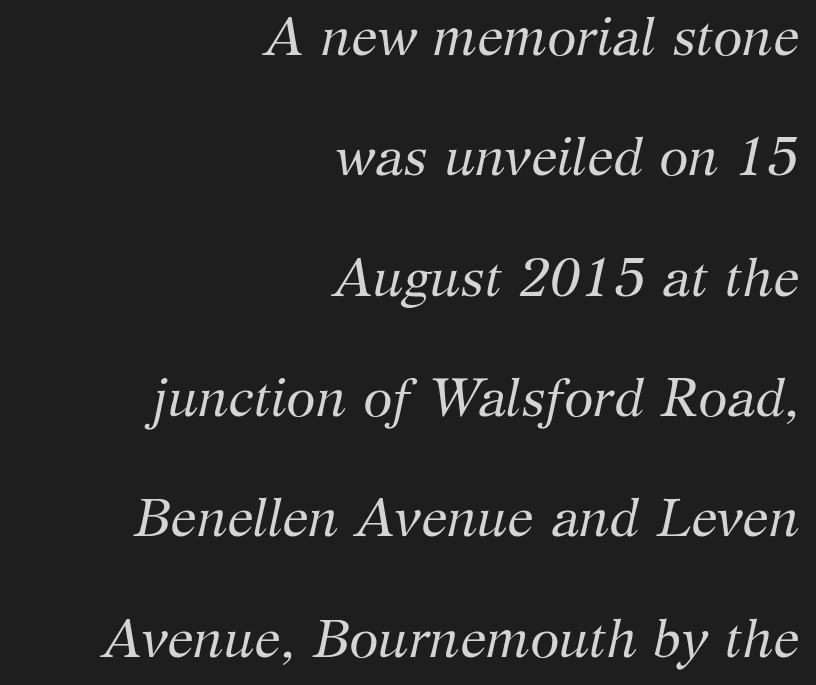
{"serif": "yes", "italic": "yes", "lean": "right", "slant_degrees": 12, "bold": "no", "weight": "regular", "width": "normal", "stroke_contrast": "medium", "x_height": "medium", "monospaced": "no", "underline": "no", "align": "right", "line_spacing": "loose", "line_spacing_ratio": 2.27, "letter_spacing": "normal", "letter_spacing_em": 0.0, "glyph_px": 53}
